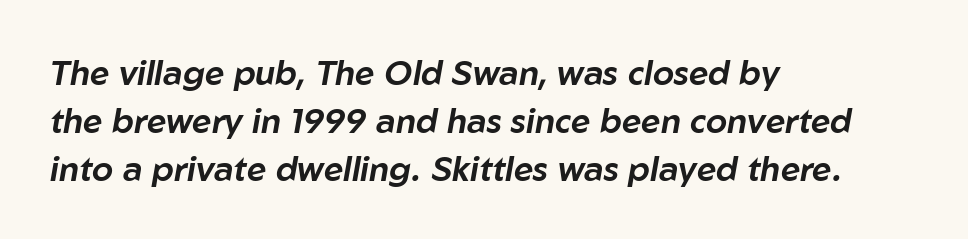
{"italic": "yes", "lean": "right", "slant_degrees": 10, "width": "normal", "stroke_contrast": "low", "x_height": "medium", "monospaced": "no", "underline": "no", "align": "left", "line_spacing": "normal", "line_spacing_ratio": 1.41, "letter_spacing": "normal", "letter_spacing_em": 0.0, "glyph_px": 34}
